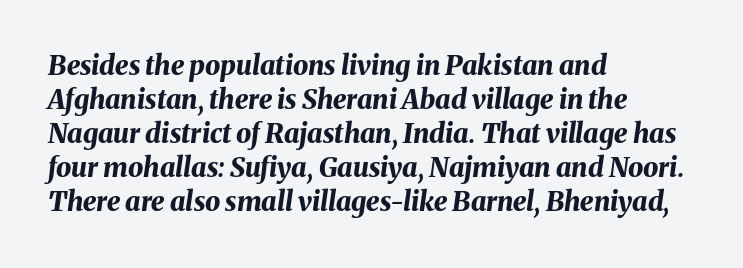
Q: Is the text bold? A: Yes.
Q: Is the text italic (slanted)? A: Yes, it leans right by about 8 degrees.
Q: Is the text underlined? A: No.
Q: How is the paragraph aligned? A: Left-aligned.
Q: Is the spacing between letters normal or unusually wide? A: Normal.
Q: Is the spacing between lines tight, normal or loose? A: Normal.
